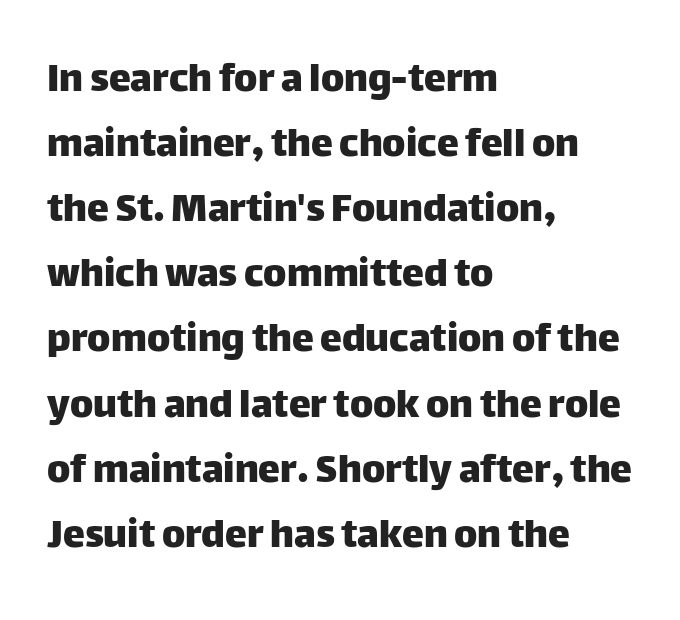
{"serif": "no", "italic": "no", "width": "normal", "stroke_contrast": "low", "x_height": "large", "monospaced": "no", "underline": "no", "align": "left", "line_spacing": "normal", "line_spacing_ratio": 1.48, "letter_spacing": "normal", "letter_spacing_em": 0.0, "glyph_px": 44}
